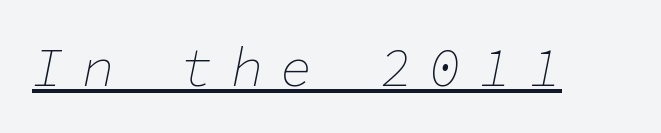
Looks like terminal output: every glyph gets an equal slot. The typesetting does not lean heavy: it is not bold. Rendered with sloped, italic letterforms. How are the letters spaced? Widely, with obvious added tracking. Does a line run under the words? Yes, clearly.
